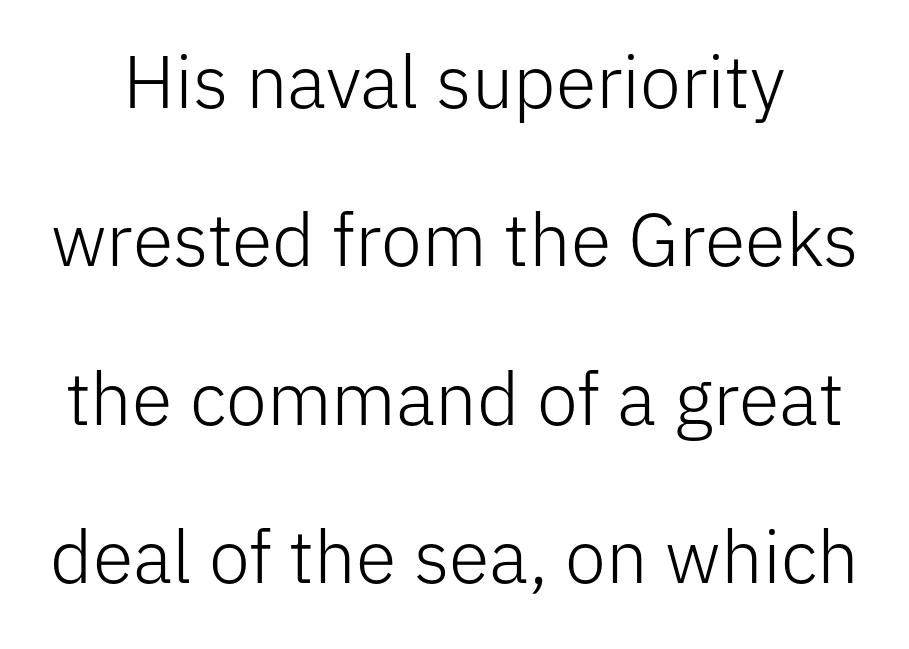
Q: Is the text bold? A: No.
Q: Is the text italic (slanted)? A: No, it is upright.
Q: Is the typeface a serif or a sans-serif typeface? A: Sans-serif.
Q: Is the text underlined? A: No.
Q: Is the spacing between letters normal or unusually wide? A: Normal.
Q: Is the spacing between lines tight, normal or loose? A: Loose.
Q: Width (condensed, normal, or wide)? A: Normal.
Q: Stroke contrast? A: Low.
Q: x-height? A: Medium.
Q: Monospaced? A: No.
